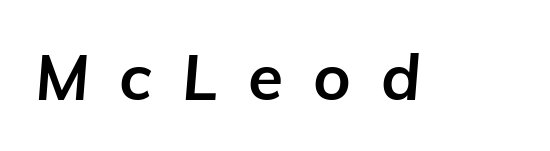
{"italic": "yes", "lean": "right", "slant_degrees": 5, "bold": "yes", "weight": "bold", "width": "normal", "stroke_contrast": "low", "x_height": "medium", "monospaced": "no", "underline": "no", "letter_spacing": "wide", "letter_spacing_em": 0.47, "glyph_px": 64}
